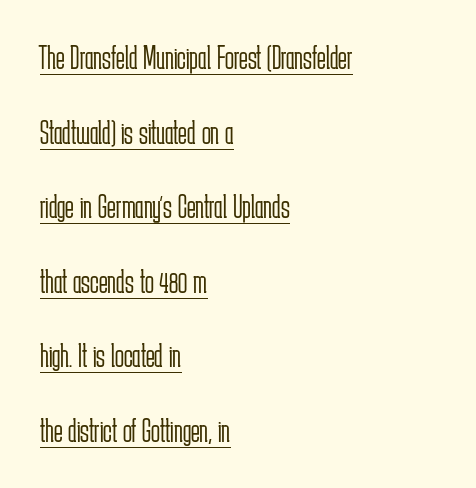
Q: Is the text bold? A: No.
Q: Is the text italic (slanted)? A: No, it is upright.
Q: Is the typeface a serif or a sans-serif typeface? A: Sans-serif.
Q: Is the text underlined? A: Yes.
Q: How is the paragraph aligned? A: Left-aligned.
Q: Is the spacing between letters normal or unusually wide? A: Normal.
Q: Is the spacing between lines tight, normal or loose? A: Loose.
Q: Width (condensed, normal, or wide)? A: Condensed.
Q: Stroke contrast? A: Low.
Q: x-height? A: Medium.
Q: Monospaced? A: No.
